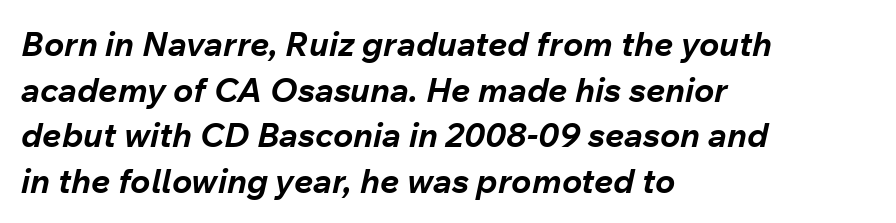
Looks like regular typesetting: each glyph gets only the width it needs. The strokes are fattened all the way to bold. The passage shown has conventional tracking throughout. No word sits above an underline. The text carries the slant typical of an italic or oblique font.
